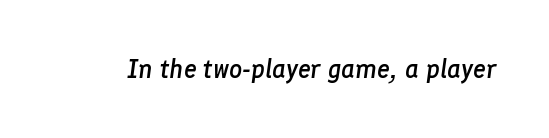
Q: Is the text bold? A: Semi-bold.
Q: Is the text italic (slanted)? A: Yes, it leans right by about 8 degrees.
Q: Is the text underlined? A: No.
Q: Is the spacing between letters normal or unusually wide? A: Normal.
